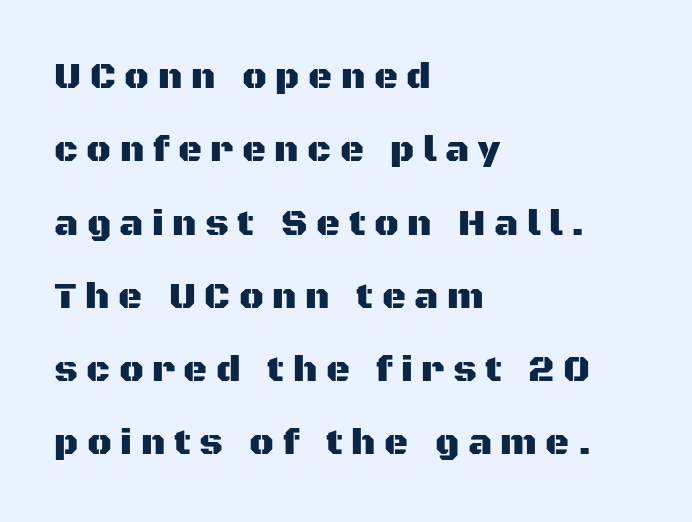
Q: Is the text italic (slanted)? A: No, it is upright.
Q: Is the typeface a serif or a sans-serif typeface? A: Sans-serif.
Q: Is the text underlined? A: No.
Q: How is the paragraph aligned? A: Left-aligned.
Q: Is the spacing between letters normal or unusually wide? A: Unusually wide.
Q: Is the spacing between lines tight, normal or loose? A: Loose.
Q: Width (condensed, normal, or wide)? A: Normal.
Q: Stroke contrast? A: Medium.
Q: x-height? A: Large.
Q: Monospaced? A: No.
